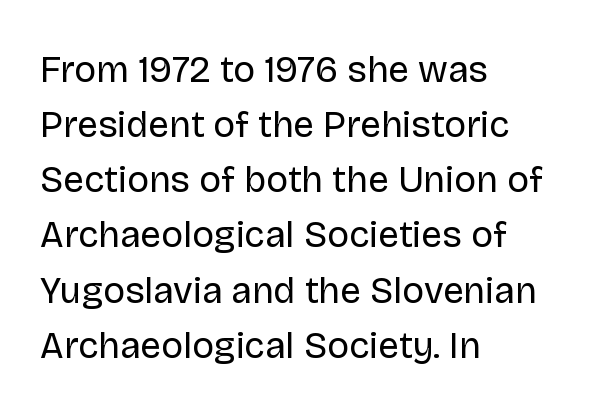
{"serif": "no", "italic": "no", "bold": "no", "weight": "regular", "width": "normal", "stroke_contrast": "low", "x_height": "large", "monospaced": "no", "underline": "no", "align": "left", "line_spacing": "normal", "line_spacing_ratio": 1.49, "letter_spacing": "normal", "letter_spacing_em": 0.0, "glyph_px": 37}
